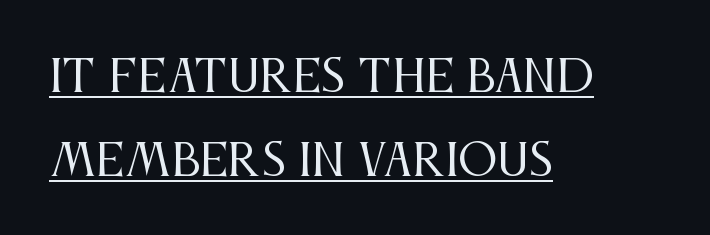
The string is rendered with underlining switched on. The space between consecutive lines is lavish. Classification — serif. Note the varied advance widths — an 'i' is clearly narrower than an 'm'. This is not heavy type; no bold has been used. Look at the tracking — it's just the regular setting, nothing added.
